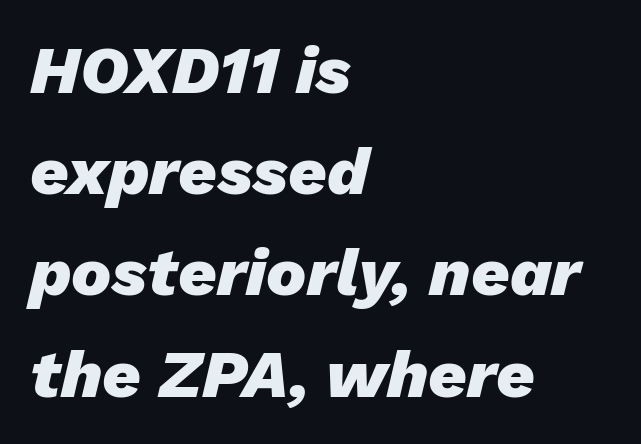
The image shows 67 px heavy type, italic (leaning right); set left-aligned, normal line spacing (1.51x), normal letter spacing, not underlined; low stroke contrast and a medium x-height.
